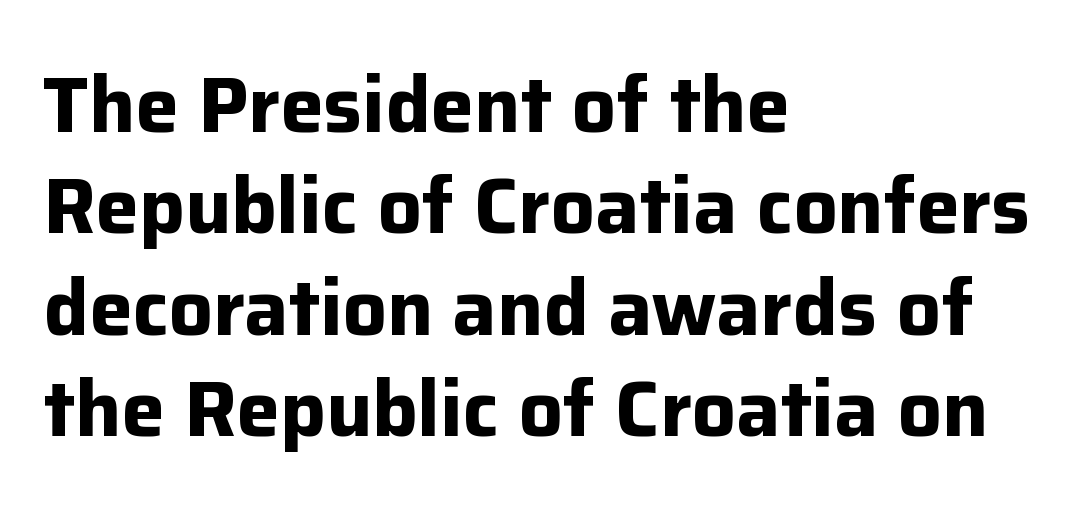
{"serif": "no", "italic": "no", "bold": "yes", "weight": "bold", "width": "normal", "stroke_contrast": "low", "x_height": "medium", "monospaced": "no", "underline": "no", "align": "left", "line_spacing": "normal", "line_spacing_ratio": 1.3, "letter_spacing": "normal", "letter_spacing_em": 0.0, "glyph_px": 78}
